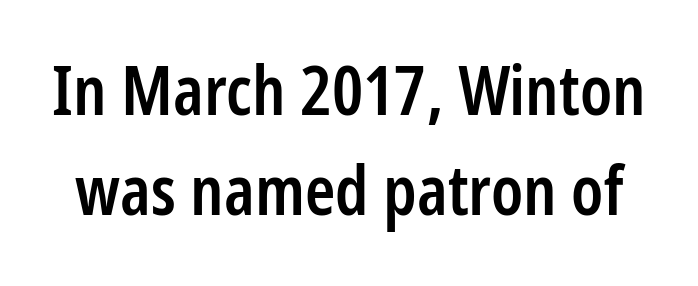
Q: Is the text bold? A: Semi-bold.
Q: Is the text italic (slanted)? A: No, it is upright.
Q: Is the typeface a serif or a sans-serif typeface? A: Sans-serif.
Q: Is the text underlined? A: No.
Q: Is the spacing between letters normal or unusually wide? A: Normal.
Q: Is the spacing between lines tight, normal or loose? A: Normal.
Q: Width (condensed, normal, or wide)? A: Condensed.
Q: Stroke contrast? A: Low.
Q: x-height? A: Medium.
Q: Monospaced? A: No.
